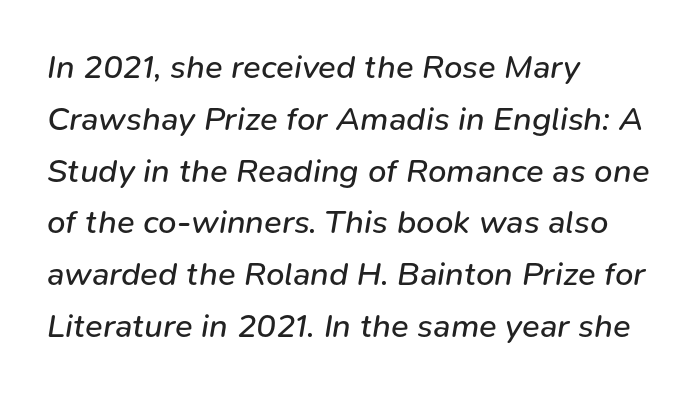
The image shows 33 px regular-weight type, italic (leaning right); set left-aligned, normal line spacing (1.57x), normal letter spacing, not underlined; low stroke contrast and a medium x-height.
